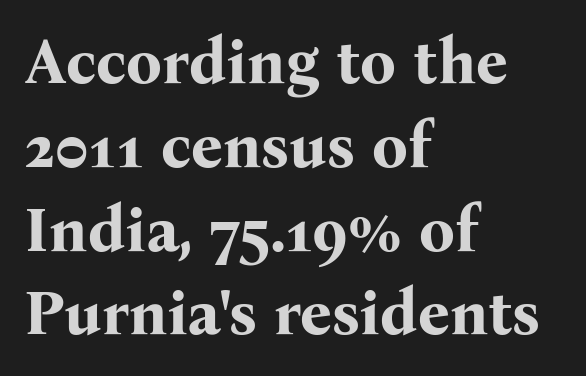
The face used here is seriffed, in the tradition of book romans. The passage shown is not underscored anywhere. How would I describe the line gaps? Plain and ordinary. The face used here has the dense, thick strokes of a bold. Upright lettering throughout.
